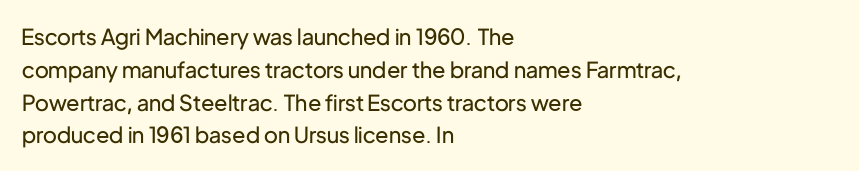
Descender tails drop into unmarked territory. Vertically, the passage feels balanced, rows spaced as you'd expect. The typesetter chose a ragged-right arrangement here. The typography opts for an upright posture over an oblique one. The rendering keeps characters at their native spacing. Stroke mass is kept to a normal reading level or below.
